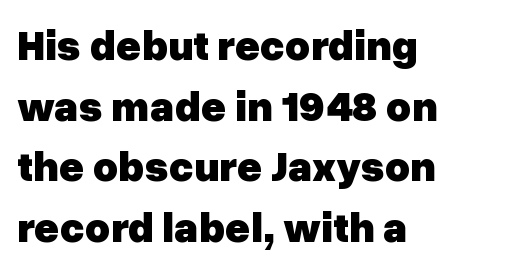
{"serif": "no", "italic": "no", "bold": "yes", "weight": "heavy", "width": "normal", "stroke_contrast": "low", "x_height": "medium", "monospaced": "no", "underline": "no", "align": "left", "line_spacing": "normal", "line_spacing_ratio": 1.41, "letter_spacing": "normal", "letter_spacing_em": 0.0, "glyph_px": 43}
